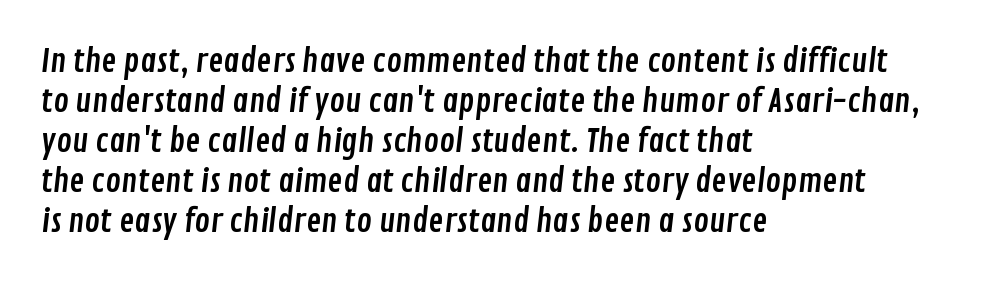
{"serif": "no", "width": "condensed", "stroke_contrast": "low", "x_height": "medium", "monospaced": "no", "underline": "no", "align": "left", "line_spacing": "normal", "line_spacing_ratio": 1.25, "letter_spacing": "normal", "letter_spacing_em": 0.0, "glyph_px": 32}
